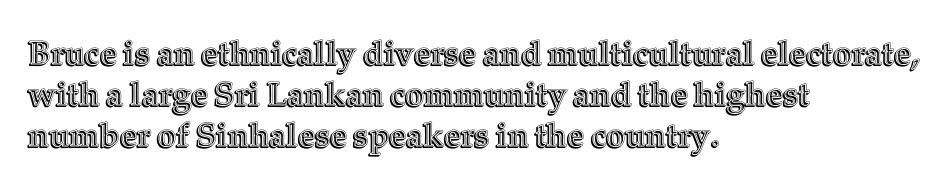
Q: Is the text italic (slanted)? A: No, it is upright.
Q: Is the text underlined? A: No.
Q: How is the paragraph aligned? A: Left-aligned.
Q: Is the spacing between letters normal or unusually wide? A: Normal.
Q: Width (condensed, normal, or wide)? A: Normal.
Q: x-height? A: Medium.
Q: Monospaced? A: No.
